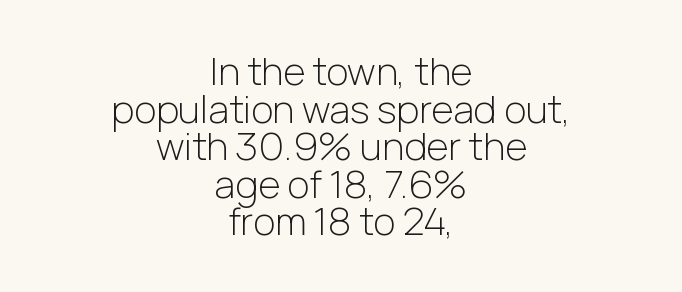
Q: Is the text bold? A: No.
Q: Is the text italic (slanted)? A: No, it is upright.
Q: Is the typeface a serif or a sans-serif typeface? A: Sans-serif.
Q: Is the text underlined? A: No.
Q: How is the paragraph aligned? A: Centered.
Q: Is the spacing between letters normal or unusually wide? A: Normal.
Q: Is the spacing between lines tight, normal or loose? A: Tight.
Q: Width (condensed, normal, or wide)? A: Normal.
Q: Stroke contrast? A: Low.
Q: x-height? A: Medium.
Q: Monospaced? A: No.
